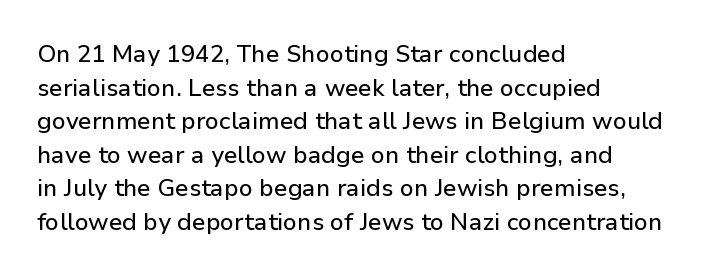
Leading matches the norm, producing a regular column. Every stem runs plumb, perpendicular to the baseline. Underline: absent. In CSS terms this would be text-align: left. Here the glyphs are tracked normally, forming tight word shapes.
